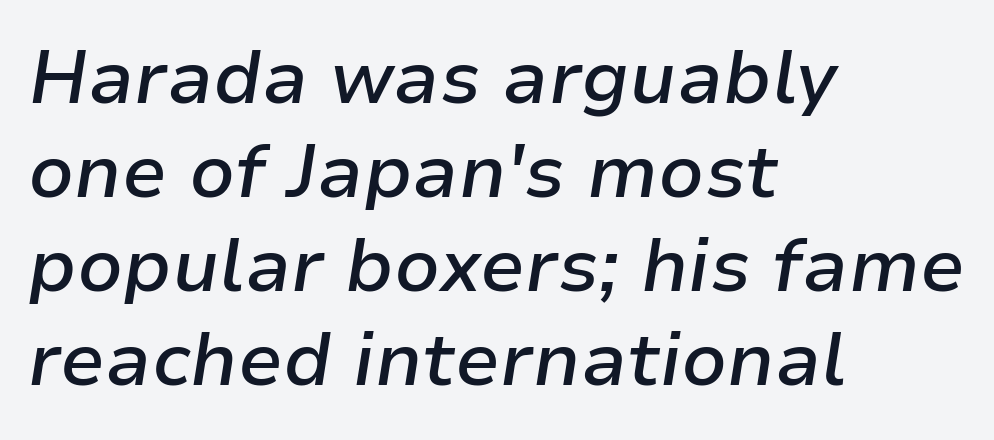
{"italic": "yes", "lean": "right", "slant_degrees": 9, "bold": "semi", "weight": "semibold", "width": "normal", "stroke_contrast": "low", "x_height": "medium", "monospaced": "no", "underline": "no", "align": "left", "line_spacing": "normal", "line_spacing_ratio": 1.27, "letter_spacing": "normal", "letter_spacing_em": 0.0, "glyph_px": 74}
